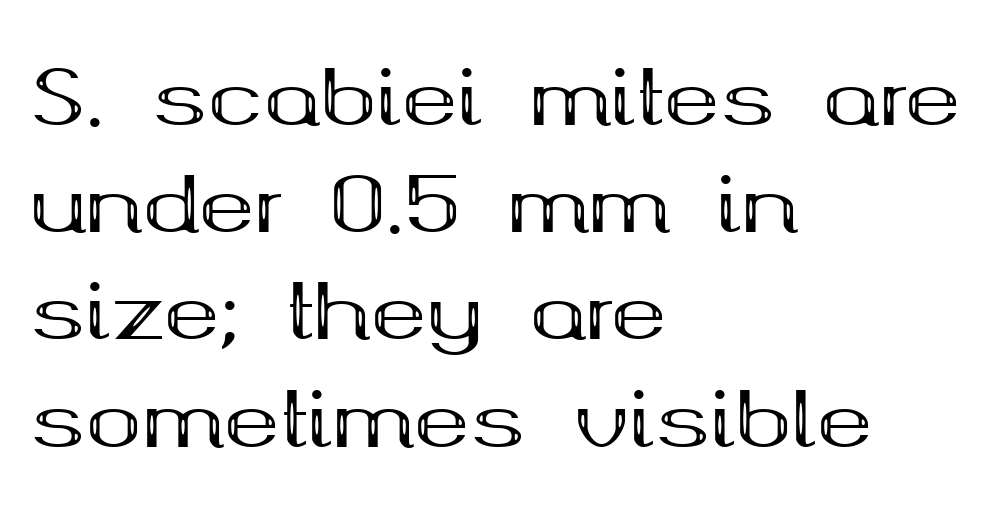
Q: Is the text bold? A: Yes.
Q: Is the text italic (slanted)? A: No, it is upright.
Q: Is the typeface a serif or a sans-serif typeface? A: Serif.
Q: Is the text underlined? A: No.
Q: How is the paragraph aligned? A: Left-aligned.
Q: Is the spacing between letters normal or unusually wide? A: Normal.
Q: Is the spacing between lines tight, normal or loose? A: Normal.
Q: Width (condensed, normal, or wide)? A: Wide.
Q: Stroke contrast? A: Medium.
Q: x-height? A: Medium.
Q: Monospaced? A: No.
